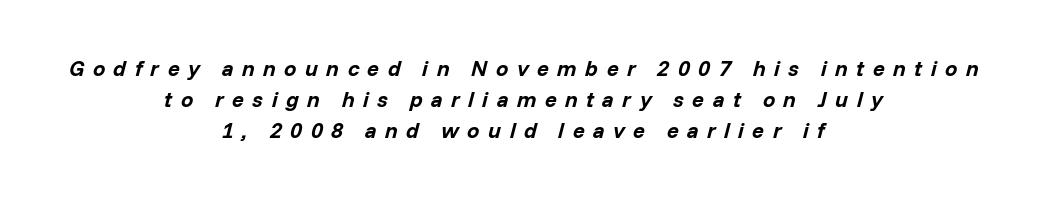
{"italic": "yes", "lean": "right", "slant_degrees": 14, "bold": "yes", "underline": "no", "align": "center", "line_spacing": "normal", "line_spacing_ratio": 1.4, "letter_spacing": "wide", "letter_spacing_em": 0.38, "glyph_px": 22}
